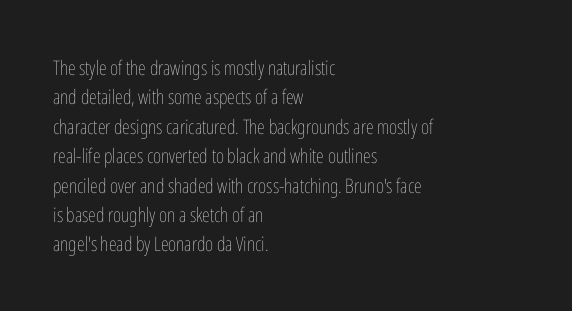
Look at the tracking — it's just the regular setting, nothing added. This sample keeps an unexceptional amount of space between lines. A typesetter would mark this as roman, not italic. Each row of text sits above clean, open space. Ink coverage per letter is moderate at most. This rendering uses left alignment, leaving the right contour irregular.
